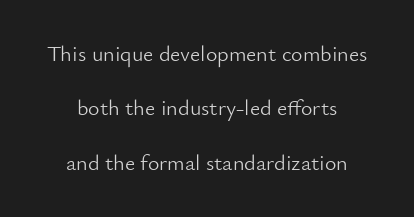
Each new line begins a long way beneath the previous one. Every row of glyphs is offset so its center matches the block's center. Between one letter and the next there's only the usual sliver of space. Italic: no, the glyphs are upright roman. Unmarked baselines from the first word to the last. Weight: regular or lighter.
